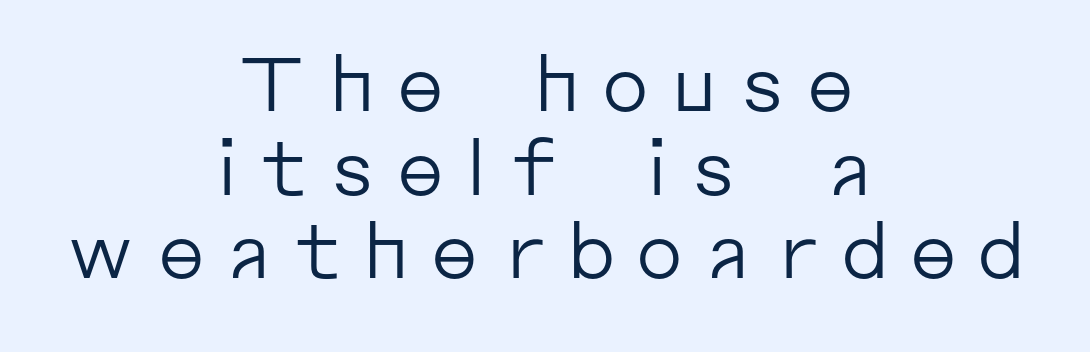
The passage shown is typed in a proportional face where columns would drift. The zone under the glyphs is completely vacant. This sample is center-justified, so both line endings float freely. Unlike italic type, these characters show no tilt at all. The letters are spread apart with noticeably loose tracking.
